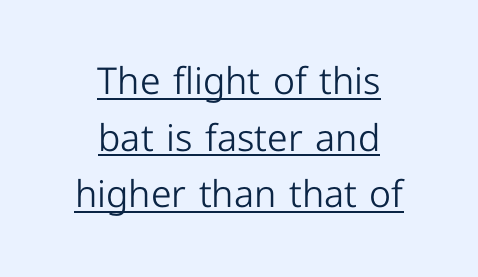
Q: Is the text bold? A: No.
Q: Is the text italic (slanted)? A: No, it is upright.
Q: Is the typeface a serif or a sans-serif typeface? A: Sans-serif.
Q: Is the text underlined? A: Yes.
Q: How is the paragraph aligned? A: Centered.
Q: Is the spacing between letters normal or unusually wide? A: Normal.
Q: Is the spacing between lines tight, normal or loose? A: Normal.
Q: Width (condensed, normal, or wide)? A: Normal.
Q: Stroke contrast? A: Low.
Q: x-height? A: Medium.
Q: Monospaced? A: No.
